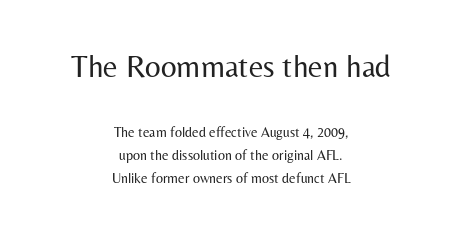
Q: Is the text bold? A: No.
Q: Is the text italic (slanted)? A: No, it is upright.
Q: Is the typeface a serif or a sans-serif typeface? A: Sans-serif.
Q: Is the text underlined? A: No.
Q: How is the paragraph aligned? A: Centered.
Q: Is the spacing between letters normal or unusually wide? A: Normal.
Q: Is the spacing between lines tight, normal or loose? A: Normal.
Q: Which block of text is set in a larger size, the first (top) or the second (bottom)? A: The first (top) one.
Q: Width (condensed, normal, or wide)? A: Normal.
Q: Stroke contrast? A: Medium.
Q: x-height? A: Medium.
Q: Monospaced? A: No.
